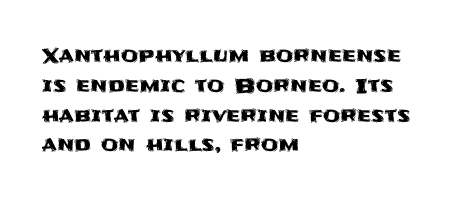
{"italic": "no", "underline": "no", "align": "left", "line_spacing": "normal", "line_spacing_ratio": 1.49, "letter_spacing": "normal", "letter_spacing_em": 0.0, "glyph_px": 20}
